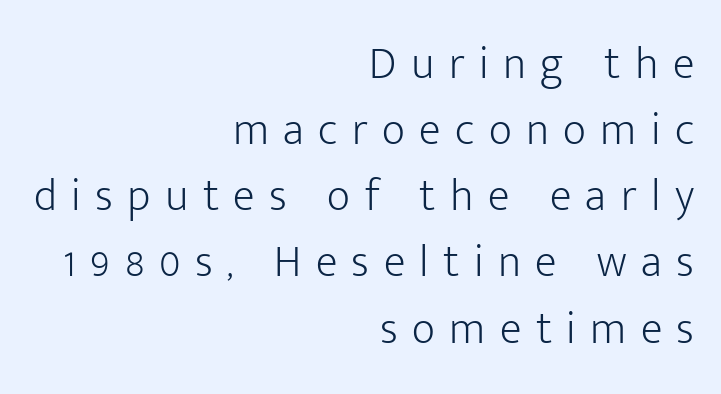
The image shows 45 px light sans-serif type, upright; set right-aligned, normal line spacing (1.47x), unusually wide letter spacing (+0.32 em), not underlined; low stroke contrast and a medium x-height.
